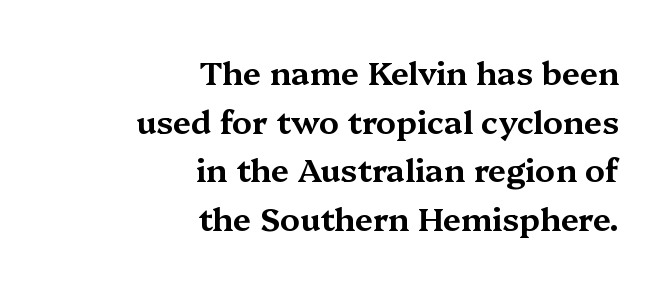
The image shows 32 px wide serif type, upright; set right-aligned, normal line spacing (1.52x), normal letter spacing, not underlined; medium stroke contrast and a medium x-height.
